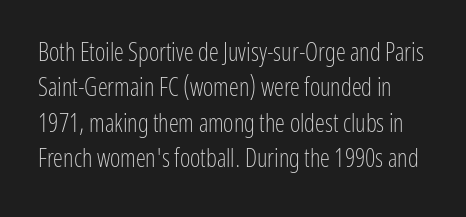
{"italic": "no", "bold": "no", "underline": "no", "line_spacing": "normal", "line_spacing_ratio": 1.42, "letter_spacing": "normal", "letter_spacing_em": 0.0, "glyph_px": 25}
